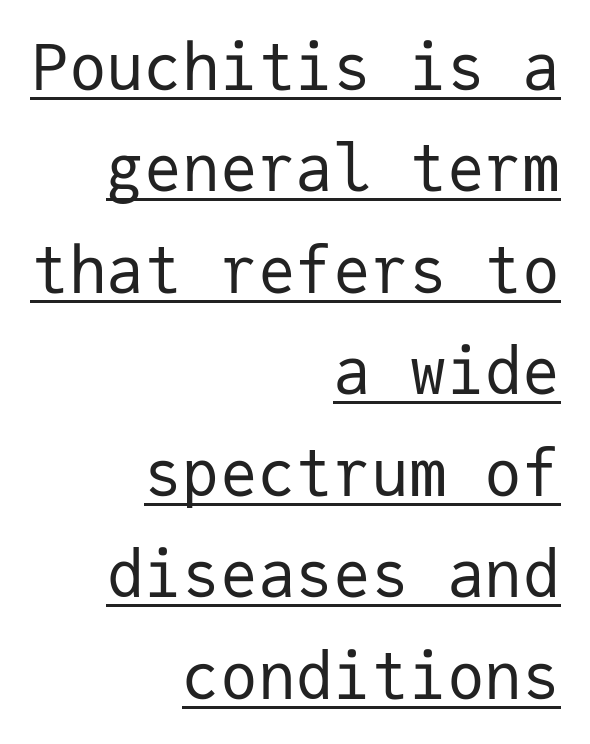
The image shows 63 px regular-weight sans-serif type, upright, monospaced; set right-aligned, normal line spacing (1.61x), normal letter spacing, underlined; low stroke contrast and a medium x-height.
